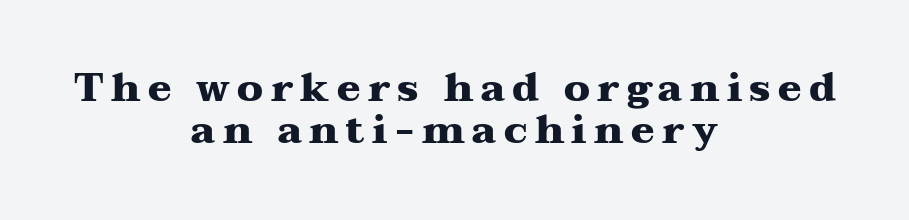
Q: Is the text bold? A: Yes.
Q: Is the text italic (slanted)? A: No, it is upright.
Q: Is the typeface a serif or a sans-serif typeface? A: Serif.
Q: Is the text underlined? A: No.
Q: How is the paragraph aligned? A: Centered.
Q: Is the spacing between lines tight, normal or loose? A: Tight.
Q: Width (condensed, normal, or wide)? A: Wide.
Q: Stroke contrast? A: Medium.
Q: x-height? A: Medium.
Q: Monospaced? A: No.
